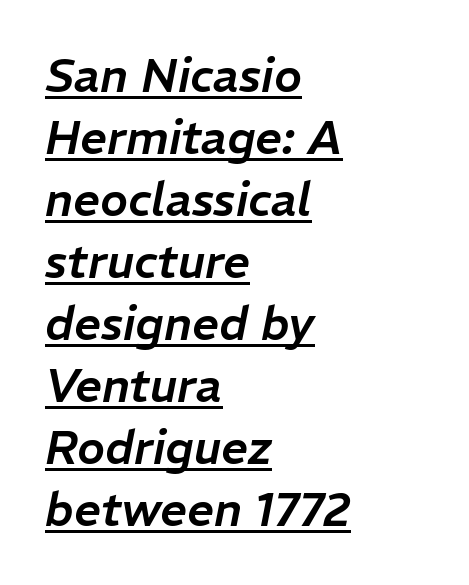
{"italic": "yes", "lean": "right", "slant_degrees": 11, "width": "normal", "stroke_contrast": "low", "x_height": "medium", "monospaced": "no", "underline": "yes", "align": "left", "line_spacing": "normal", "line_spacing_ratio": 1.32, "letter_spacing": "normal", "letter_spacing_em": 0.0, "glyph_px": 47}
